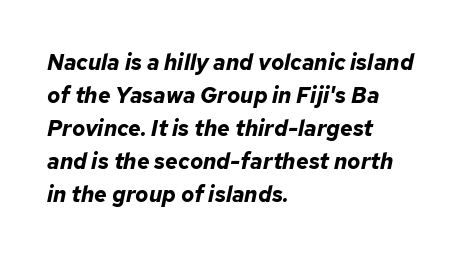
The image shows 22 px bold type, italic (leaning right); set left-aligned, normal line spacing (1.5x), normal letter spacing, not underlined.
